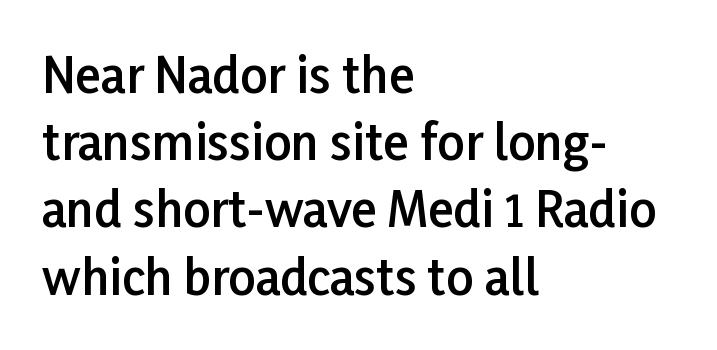
The image shows 48 px semibold sans-serif type, upright; set left-aligned, normal line spacing (1.4x), normal letter spacing, not underlined; low stroke contrast and a medium x-height.
